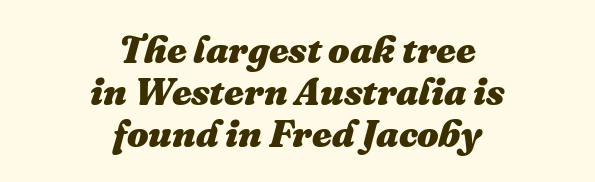
The image shows 38 px heavy type, italic (leaning right); set centered, tight line spacing (1.1x), normal letter spacing, not underlined; medium stroke contrast and a medium x-height.
